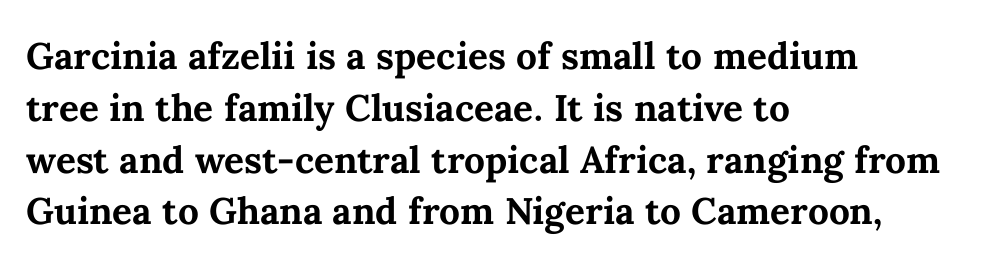
Q: Is the text bold? A: Yes.
Q: Is the text italic (slanted)? A: No, it is upright.
Q: Is the text underlined? A: No.
Q: How is the paragraph aligned? A: Left-aligned.
Q: Is the spacing between letters normal or unusually wide? A: Normal.
Q: Is the spacing between lines tight, normal or loose? A: Normal.
Q: Width (condensed, normal, or wide)? A: Normal.
Q: Stroke contrast? A: Medium.
Q: x-height? A: Medium.
Q: Monospaced? A: No.
